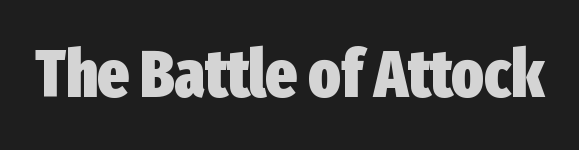
Q: Is the text bold? A: Yes.
Q: Is the text italic (slanted)? A: No, it is upright.
Q: Is the typeface a serif or a sans-serif typeface? A: Sans-serif.
Q: Is the text underlined? A: No.
Q: Is the spacing between letters normal or unusually wide? A: Normal.
Q: Width (condensed, normal, or wide)? A: Condensed.
Q: Stroke contrast? A: Low.
Q: x-height? A: Medium.
Q: Monospaced? A: No.
